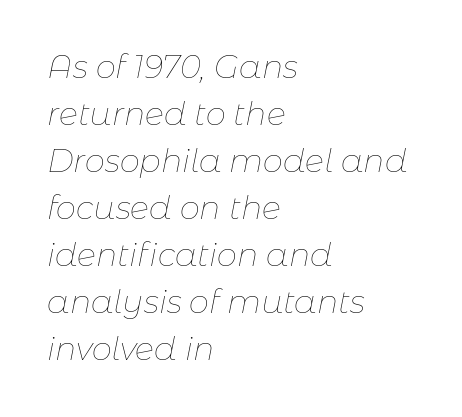
The image shows 32 px thin type, italic (leaning right); set left-aligned, normal line spacing (1.47x), normal letter spacing, not underlined; low stroke contrast and a medium x-height.
